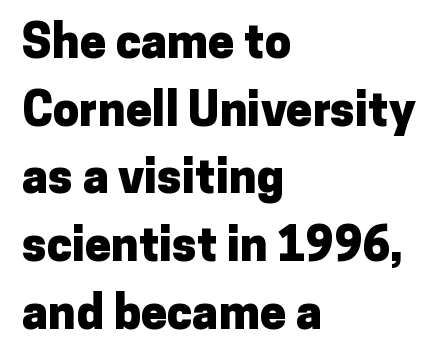
Q: Is the text bold? A: Yes.
Q: Is the text italic (slanted)? A: No, it is upright.
Q: Is the typeface a serif or a sans-serif typeface? A: Sans-serif.
Q: Is the text underlined? A: No.
Q: How is the paragraph aligned? A: Left-aligned.
Q: Is the spacing between letters normal or unusually wide? A: Normal.
Q: Is the spacing between lines tight, normal or loose? A: Normal.
Q: Width (condensed, normal, or wide)? A: Normal.
Q: Stroke contrast? A: Low.
Q: x-height? A: Medium.
Q: Monospaced? A: No.
